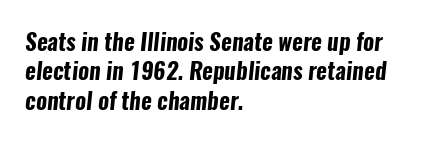
{"bold": "yes", "underline": "no", "align": "left", "line_spacing": "normal", "line_spacing_ratio": 1.28, "letter_spacing": "normal", "letter_spacing_em": 0.0, "glyph_px": 23}
